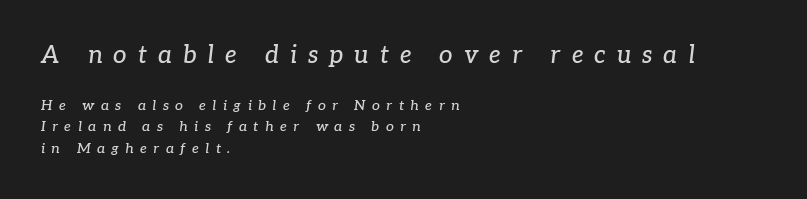
Compared with ordinary roman type, these characters are visibly tilted. Clear beneath every line of the passage. Each line starts at the same left margin while the right side varies. Loose tracking; the words dissolve into strings of separated letters.
